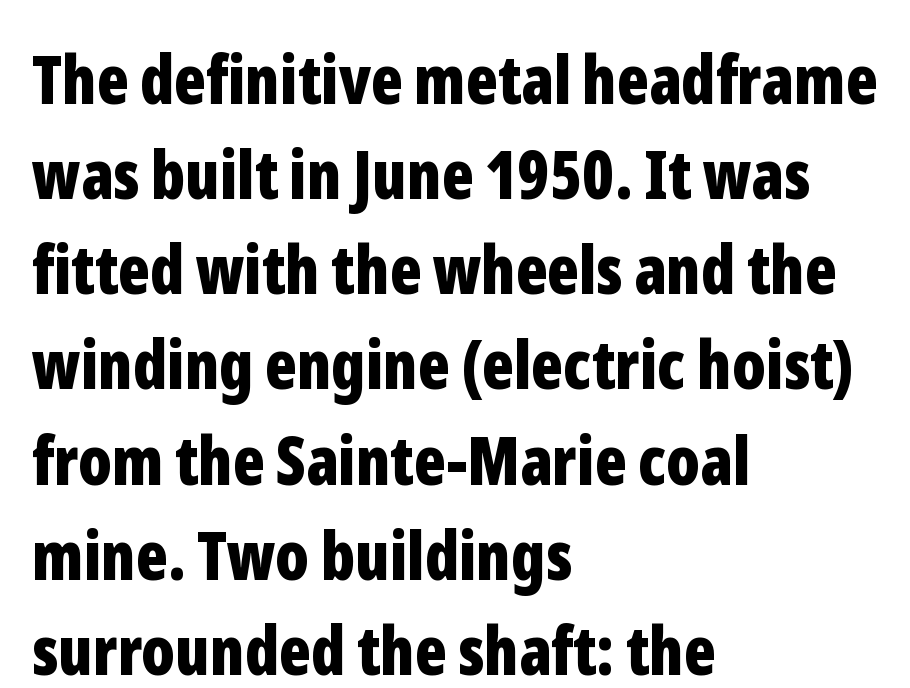
Q: Is the text bold? A: Yes.
Q: Is the text italic (slanted)? A: No, it is upright.
Q: Is the typeface a serif or a sans-serif typeface? A: Sans-serif.
Q: Is the text underlined? A: No.
Q: How is the paragraph aligned? A: Left-aligned.
Q: Is the spacing between letters normal or unusually wide? A: Normal.
Q: Is the spacing between lines tight, normal or loose? A: Normal.
Q: Width (condensed, normal, or wide)? A: Condensed.
Q: Stroke contrast? A: Low.
Q: x-height? A: Medium.
Q: Monospaced? A: No.
